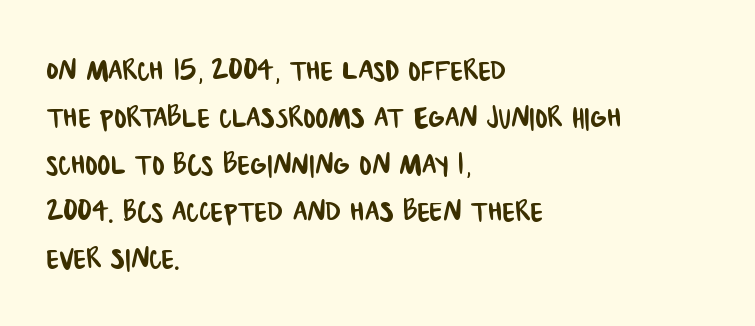
The image shows 37 px condensed sans-serif type; set left-aligned, normal line spacing (1.27x), normal letter spacing, not underlined; low stroke contrast and a large x-height.
